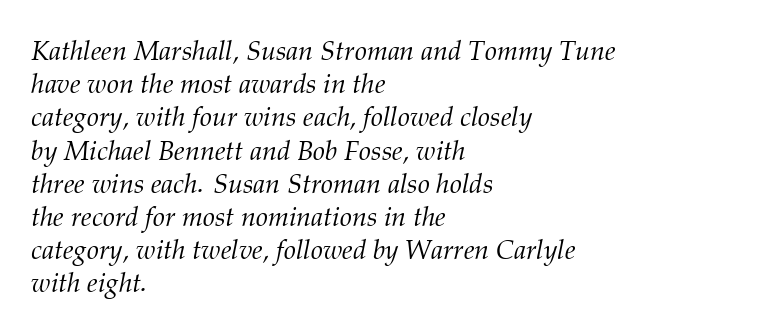
The image shows 27 px text type, italic (leaning right); set left-aligned, line spacing 1.23x, normal letter spacing, not underlined.
